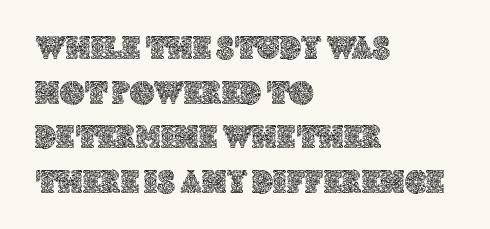
{"italic": "no", "width": "normal", "x_height": "large", "monospaced": "no", "underline": "no", "align": "left", "line_spacing": "normal", "line_spacing_ratio": 1.31, "letter_spacing": "normal", "letter_spacing_em": 0.0, "glyph_px": 34}
